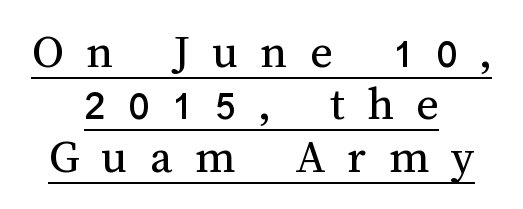
The image shows 49 px regular-weight type, upright; set centered, tight line spacing (1.07x), unusually wide letter spacing (+0.45 em), underlined; medium stroke contrast and a medium x-height.
